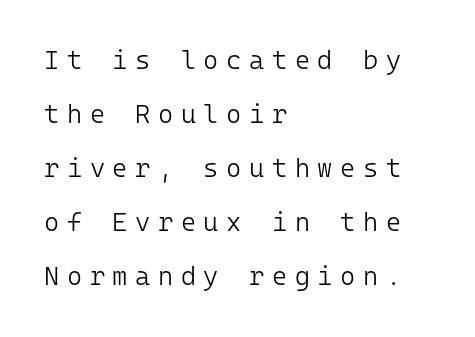
Q: Is the text bold? A: No.
Q: Is the text italic (slanted)? A: No, it is upright.
Q: Is the text underlined? A: No.
Q: How is the paragraph aligned? A: Left-aligned.
Q: Is the spacing between letters normal or unusually wide? A: Unusually wide.
Q: Is the spacing between lines tight, normal or loose? A: Loose.
